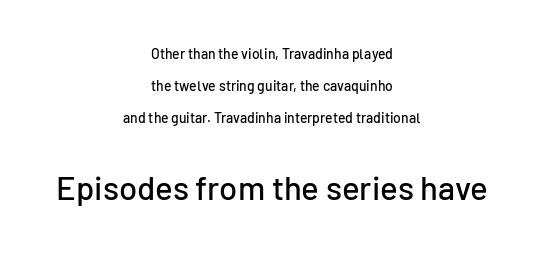
The image shows 33 px sans-serif type, upright; set centered, loose line spacing (2.27x), normal letter spacing, not underlined; the second (bottom) block is 2.36x larger; low stroke contrast and a medium x-height.
